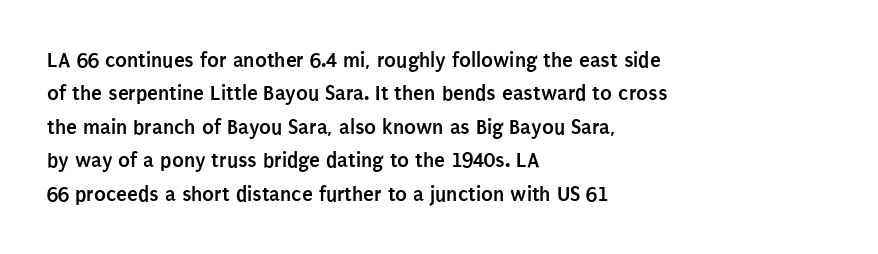
The strip under each line holds only bare page. Between one letter and the next there's only the usual sliver of space. Is there any slant? The stems are plumb. Plenty of ink on the page — the face is bold. Leading matches the norm, producing a regular column.
